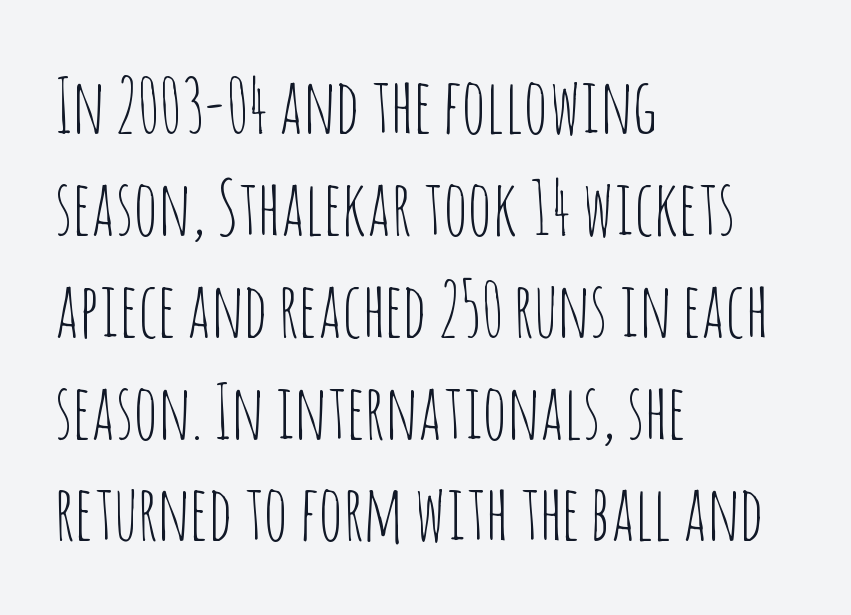
Q: Is the text bold? A: No.
Q: Is the text italic (slanted)? A: No, it is upright.
Q: Is the typeface a serif or a sans-serif typeface? A: Sans-serif.
Q: Is the text underlined? A: No.
Q: How is the paragraph aligned? A: Left-aligned.
Q: Is the spacing between letters normal or unusually wide? A: Normal.
Q: Is the spacing between lines tight, normal or loose? A: Normal.
Q: Width (condensed, normal, or wide)? A: Condensed.
Q: Stroke contrast? A: Low.
Q: x-height? A: Large.
Q: Monospaced? A: No.
